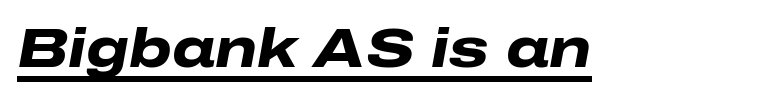
Q: Is the text bold? A: Yes.
Q: Is the text italic (slanted)? A: Yes, it leans right by about 10 degrees.
Q: Is the text underlined? A: Yes.
Q: Is the spacing between letters normal or unusually wide? A: Normal.
Q: Width (condensed, normal, or wide)? A: Wide.
Q: Stroke contrast? A: Low.
Q: x-height? A: Medium.
Q: Monospaced? A: No.
